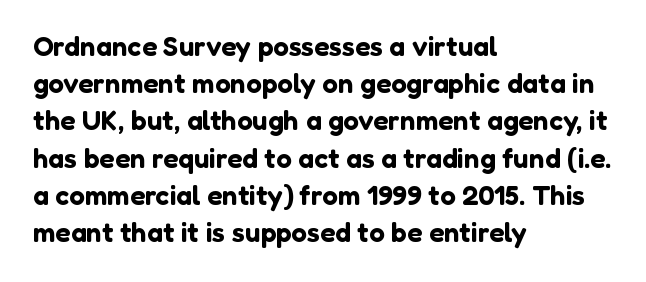
Letterform terminals end flat and unadorned throughout the passage. Upright lettering throughout. A typesetter would call this proportional, since set widths differ per character. Letter spacing: default. The block of text has a typical density, with ordinary space between rows.
